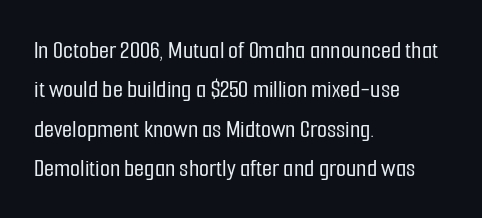
This rendering features lettering with no underline. Every row of glyphs begins at an identical x-position on the left. The leading is moderate, giving the passage an even texture. When letters stand straight like this, we call the style roman or upright.
